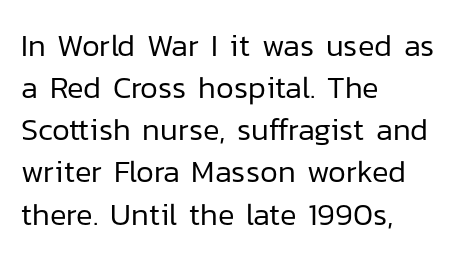
The rendering uses natural spacing where letterforms have individual widths. A sans-serif font was chosen for this passage. Descenders hang freely into open space. Each line starts at the same left margin while the right side varies. Stems and bowls with no extra thickness — not bold. Leading: standard.
